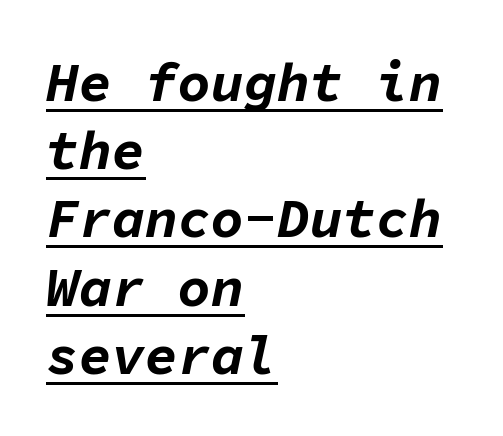
Q: Is the text bold? A: Yes.
Q: Is the text italic (slanted)? A: Yes, it leans right by about 11 degrees.
Q: Is the text underlined? A: Yes.
Q: How is the paragraph aligned? A: Left-aligned.
Q: Is the spacing between letters normal or unusually wide? A: Normal.
Q: Width (condensed, normal, or wide)? A: Normal.
Q: Stroke contrast? A: Low.
Q: x-height? A: Medium.
Q: Monospaced? A: Yes.
